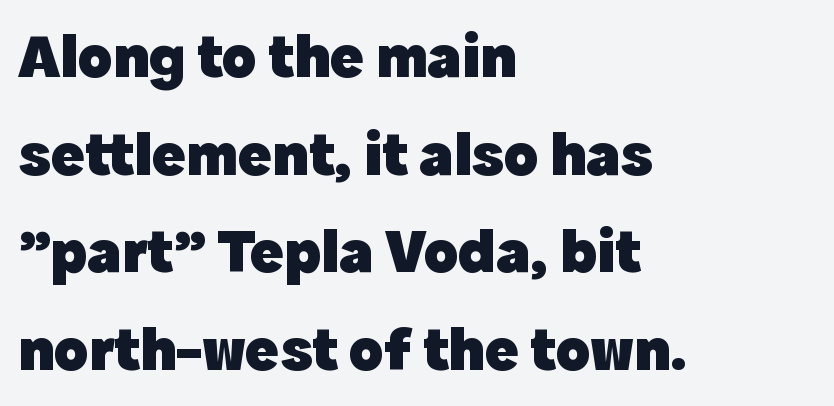
{"serif": "no", "italic": "no", "bold": "yes", "weight": "heavy", "width": "normal", "x_height": "medium", "monospaced": "no", "underline": "no", "align": "left", "line_spacing": "normal", "line_spacing_ratio": 1.55, "letter_spacing": "normal", "letter_spacing_em": 0.0, "glyph_px": 63}
